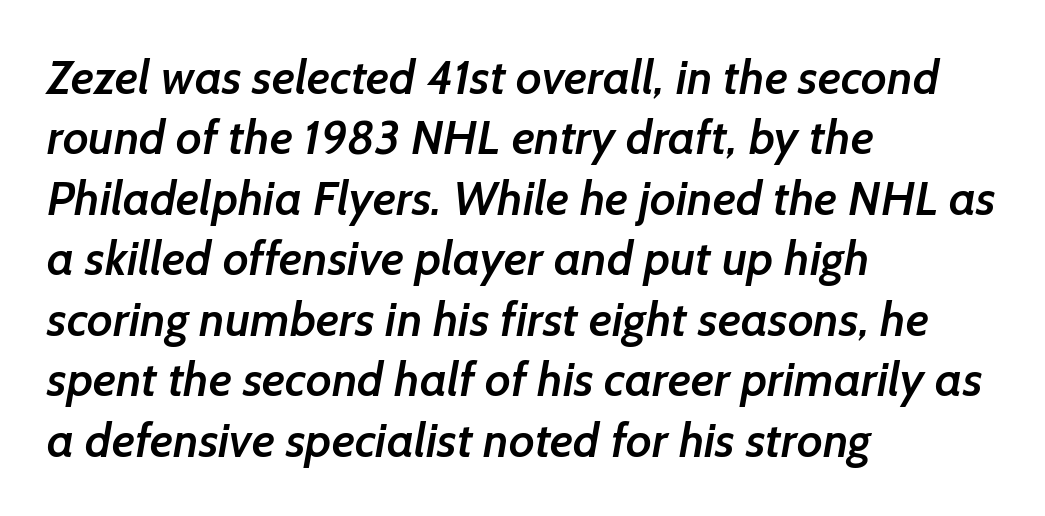
Inter-character spacing is left at the font's built-in metrics. Has an underline been added? It has not. Emphasis by weight is partial: semibold. This sample has the flowing, uneven cadence of proportional lettering.
